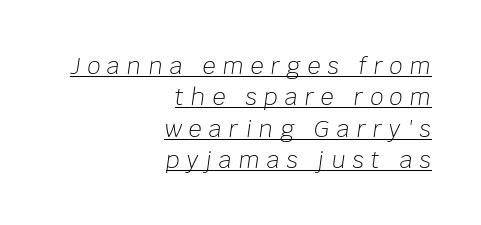
Q: Is the text bold? A: No.
Q: Is the text italic (slanted)? A: Yes, it leans right by about 8 degrees.
Q: Is the text underlined? A: Yes.
Q: How is the paragraph aligned? A: Right-aligned.
Q: Is the spacing between letters normal or unusually wide? A: Unusually wide.
Q: Is the spacing between lines tight, normal or loose? A: Normal.
